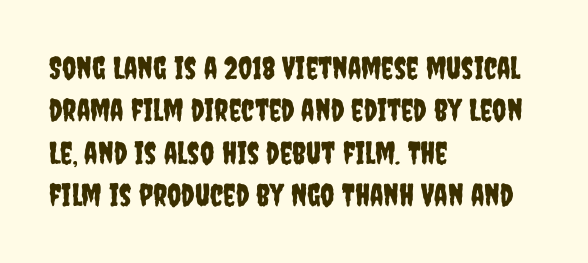
Q: Is the text italic (slanted)? A: No, it is upright.
Q: Is the typeface a serif or a sans-serif typeface? A: Sans-serif.
Q: Is the text underlined? A: No.
Q: How is the paragraph aligned? A: Left-aligned.
Q: Is the spacing between letters normal or unusually wide? A: Normal.
Q: Is the spacing between lines tight, normal or loose? A: Normal.
Q: Width (condensed, normal, or wide)? A: Condensed.
Q: Stroke contrast? A: Low.
Q: x-height? A: Large.
Q: Monospaced? A: No.
